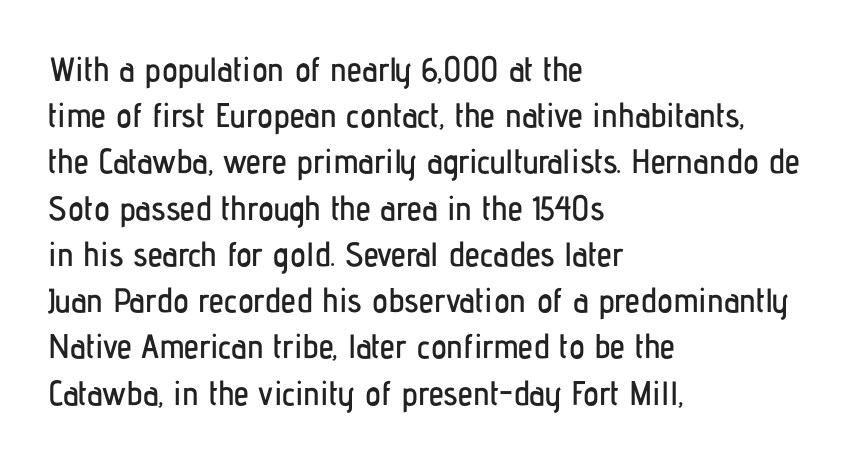
The image shows 34 px condensed sans-serif type, upright; set left-aligned, normal line spacing (1.36x), normal letter spacing, not underlined; low stroke contrast and a medium x-height.
